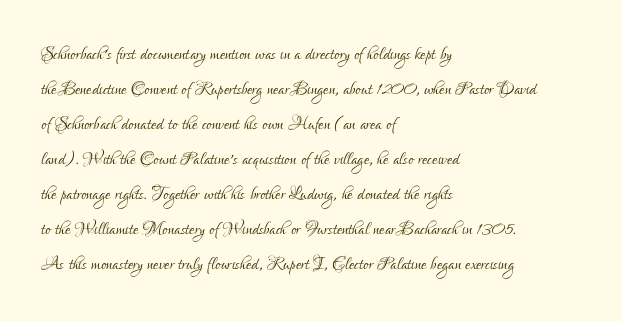
Q: Is the text bold? A: No.
Q: Is the text italic (slanted)? A: Yes.
Q: Is the text underlined? A: No.
Q: How is the paragraph aligned? A: Left-aligned.
Q: Is the spacing between letters normal or unusually wide? A: Normal.
Q: Is the spacing between lines tight, normal or loose? A: Normal.
